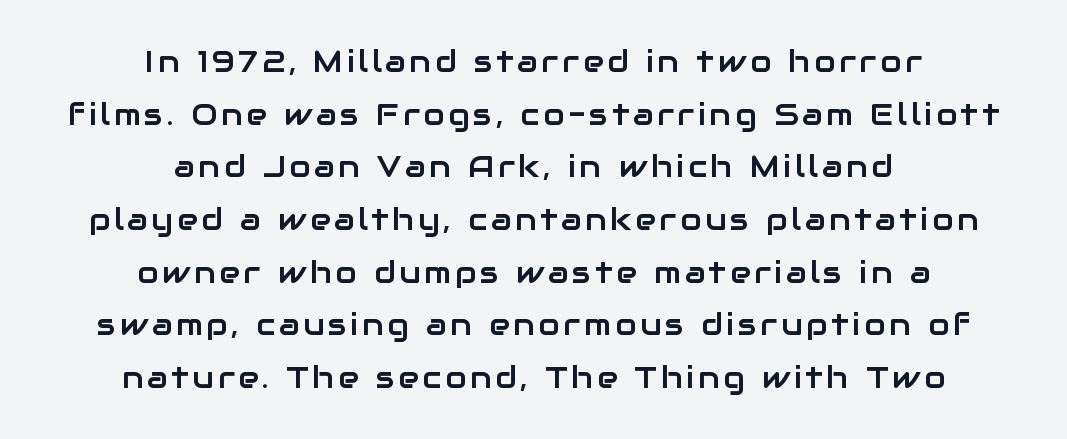
{"serif": "no", "italic": "no", "width": "normal", "stroke_contrast": "low", "x_height": "medium", "monospaced": "no", "underline": "no", "align": "center", "line_spacing": "normal", "line_spacing_ratio": 1.7, "glyph_px": 31}
